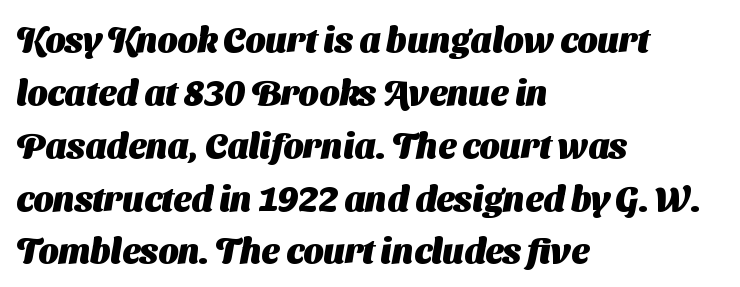
Q: Is the text bold? A: Yes.
Q: Is the typeface a serif or a sans-serif typeface? A: Sans-serif.
Q: Is the text underlined? A: No.
Q: How is the paragraph aligned? A: Left-aligned.
Q: Is the spacing between letters normal or unusually wide? A: Normal.
Q: Is the spacing between lines tight, normal or loose? A: Normal.
Q: Width (condensed, normal, or wide)? A: Normal.
Q: Stroke contrast? A: Medium.
Q: x-height? A: Medium.
Q: Monospaced? A: No.
